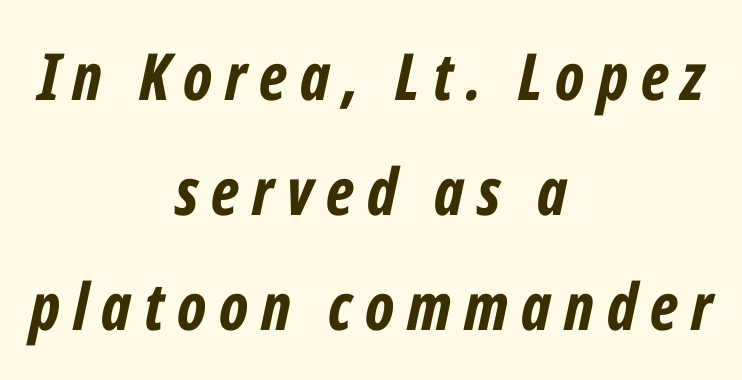
{"italic": "yes", "lean": "right", "slant_degrees": 12, "bold": "yes", "weight": "bold", "width": "condensed", "stroke_contrast": "low", "x_height": "medium", "monospaced": "no", "underline": "no", "align": "center", "line_spacing_ratio": 1.77, "letter_spacing": "wide", "letter_spacing_em": 0.2, "glyph_px": 65}
